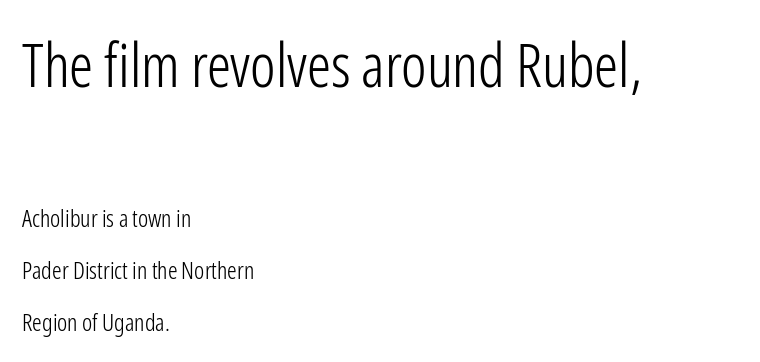
The image shows 60 px light, condensed sans-serif type, upright; set left-aligned, loose line spacing (2.18x), normal letter spacing, not underlined; the first (top) block is 2.5x larger; low stroke contrast and a medium x-height.
